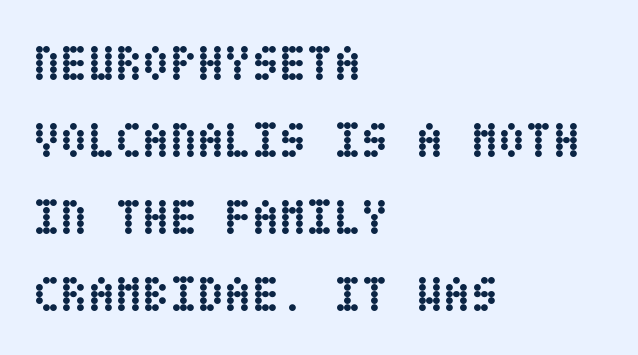
Q: Is the text bold? A: Yes.
Q: Is the text italic (slanted)? A: No, it is upright.
Q: Is the text underlined? A: No.
Q: How is the paragraph aligned? A: Left-aligned.
Q: Is the spacing between letters normal or unusually wide? A: Normal.
Q: Is the spacing between lines tight, normal or loose? A: Normal.
Q: Width (condensed, normal, or wide)? A: Condensed.
Q: Stroke contrast? A: Low.
Q: x-height? A: Large.
